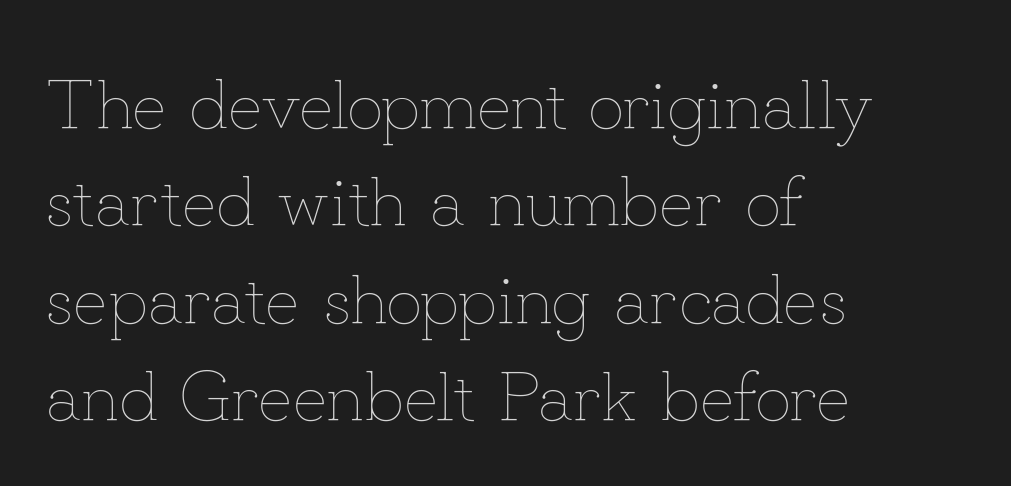
Q: Is the text bold? A: No.
Q: Is the text italic (slanted)? A: No, it is upright.
Q: Is the text underlined? A: No.
Q: How is the paragraph aligned? A: Left-aligned.
Q: Is the spacing between letters normal or unusually wide? A: Normal.
Q: Is the spacing between lines tight, normal or loose? A: Normal.
Q: Width (condensed, normal, or wide)? A: Normal.
Q: Stroke contrast? A: Low.
Q: x-height? A: Small.
Q: Monospaced? A: No.
